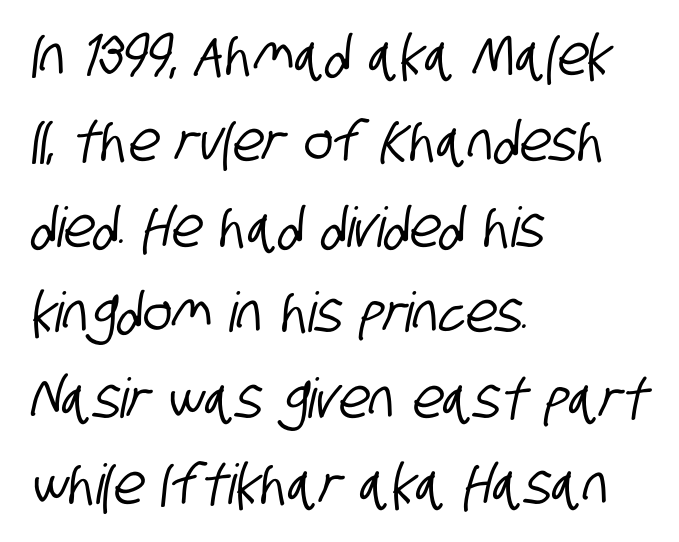
Beneath every word, the page is bare. The vertical gap from one line to the next is medium. In terms of letterspacing, this is plain default setting. Examine the stroke ends and you'll find no serifs. Each letter keeps its own natural width here, so spacing adapts to shape. The rag falls on the right side of this text block.
